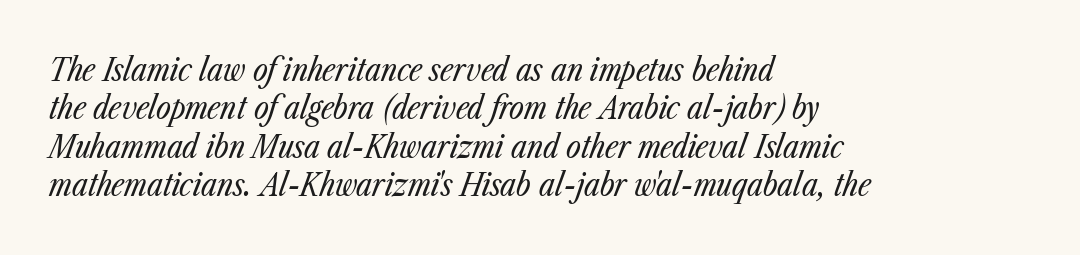
{"italic": "yes", "lean": "right", "slant_degrees": 23, "bold": "no", "weight": "regular", "width": "condensed", "stroke_contrast": "low", "x_height": "medium", "monospaced": "no", "underline": "no", "align": "left", "line_spacing_ratio": 1.2, "letter_spacing": "normal", "letter_spacing_em": 0.0, "glyph_px": 32}
